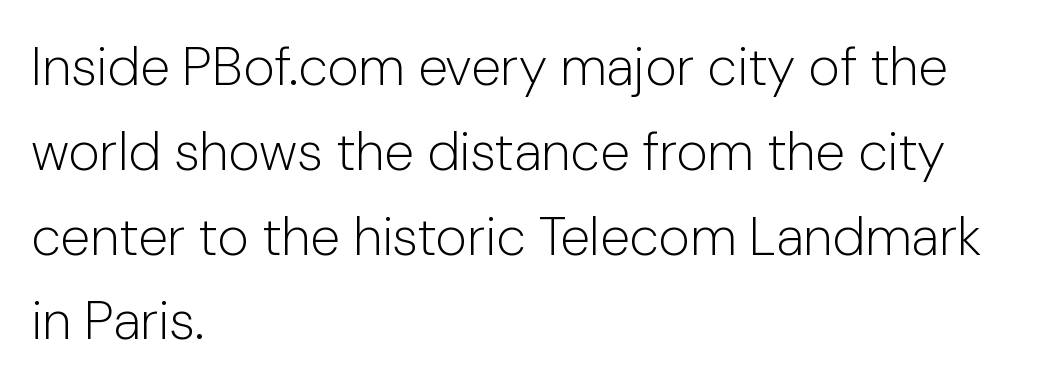
The image shows 54 px light sans-serif type, upright; set left-aligned, normal line spacing (1.57x), normal letter spacing, not underlined; low stroke contrast and a medium x-height.
